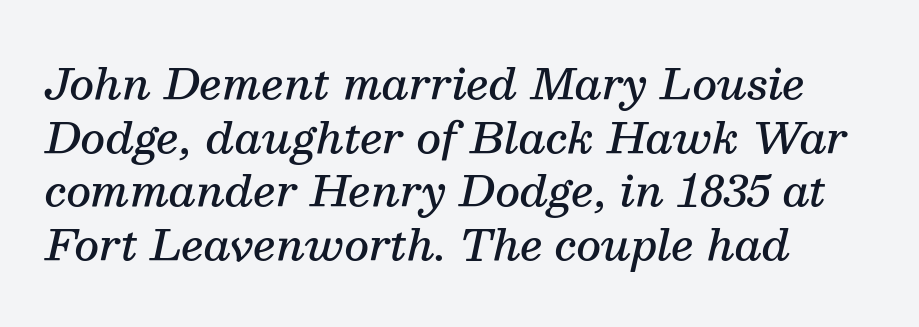
Old-style or modern, the face here clearly has serifs. Tracking here is standard; glyphs follow each other at the usual distance. Is this a fixed-width face? No — the glyphs have proportional, varying widths. Leading matches the norm, producing a regular column. The strokes are fattened partway — semibold, not bold. You can tell it's italic because the verticals aren't actually vertical.
